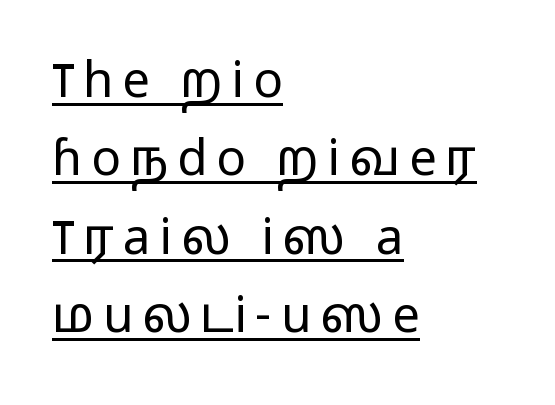
{"serif": "no", "italic": "no", "bold": "no", "weight": "light", "width": "wide", "stroke_contrast": "low", "x_height": "medium", "monospaced": "no", "underline": "yes", "align": "left", "line_spacing": "normal", "line_spacing_ratio": 1.6, "glyph_px": 49}
